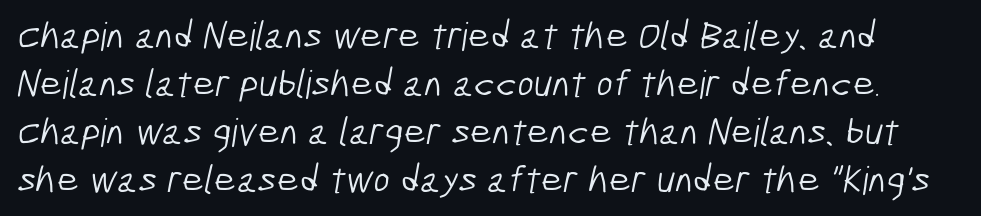
Q: Is the text bold? A: No.
Q: Is the typeface a serif or a sans-serif typeface? A: Sans-serif.
Q: Is the text underlined? A: No.
Q: Is the spacing between letters normal or unusually wide? A: Normal.
Q: Width (condensed, normal, or wide)? A: Condensed.
Q: Stroke contrast? A: Low.
Q: x-height? A: Medium.
Q: Monospaced? A: No.
